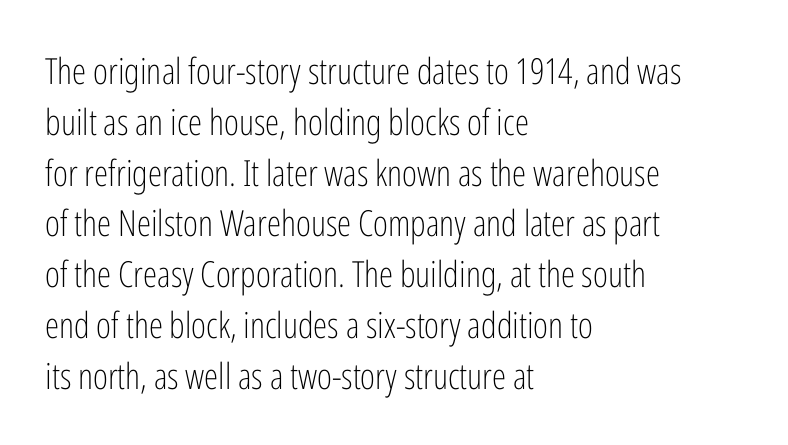
Characters follow at the spacing the type designer built in. The rag falls on the right side of this text block. Stroke terminals: plain, sans-serif. A roman cut, with each character standing at attention. The rendering uses a moderate line-height, typical for paragraphs. Underlining? Definitely not there.
